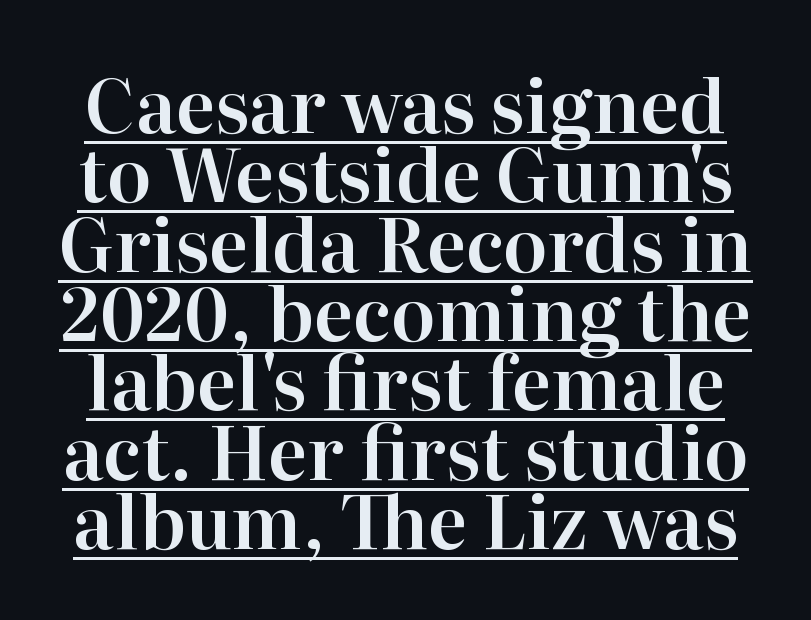
The image shows 73 px serif type, upright; set tight line spacing (0.95x), normal letter spacing, underlined; high stroke contrast and a medium x-height.
